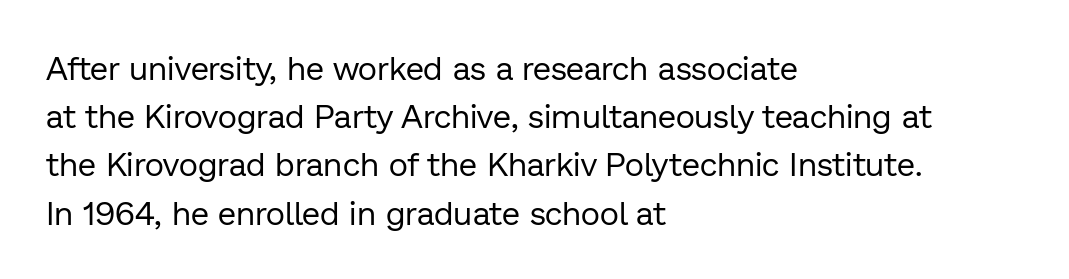
{"serif": "no", "italic": "no", "bold": "no", "weight": "regular", "width": "normal", "stroke_contrast": "low", "x_height": "medium", "monospaced": "no", "underline": "no", "align": "left", "line_spacing": "normal", "line_spacing_ratio": 1.46, "letter_spacing": "normal", "letter_spacing_em": 0.0, "glyph_px": 33}
